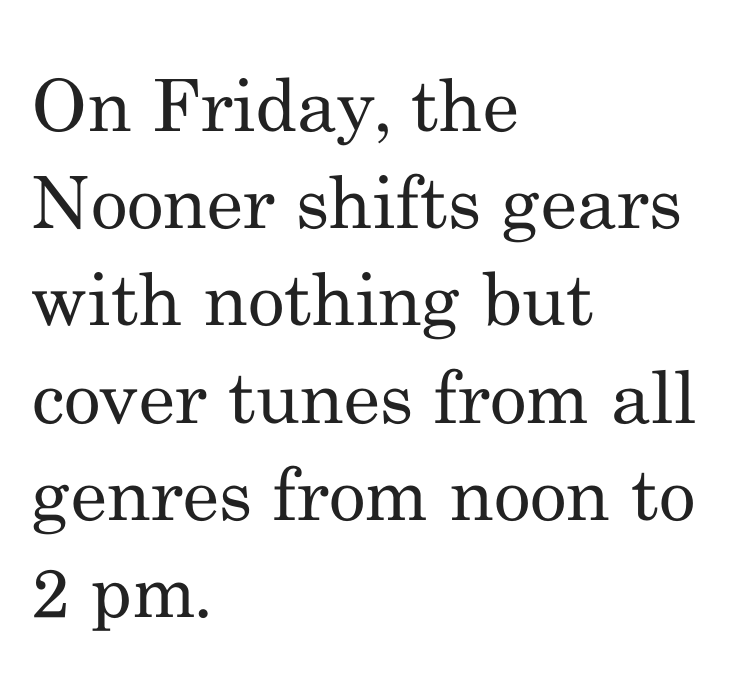
{"serif": "yes", "italic": "no", "bold": "no", "weight": "regular", "width": "normal", "stroke_contrast": "medium", "x_height": "small", "monospaced": "no", "underline": "no", "align": "left", "line_spacing": "normal", "line_spacing_ratio": 1.35, "letter_spacing": "normal", "letter_spacing_em": 0.0, "glyph_px": 72}
